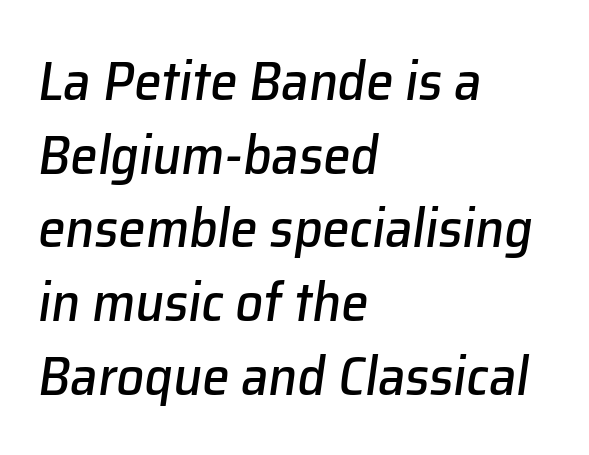
The image shows 55 px text type, italic (leaning right); set left-aligned, normal line spacing (1.34x), normal letter spacing, not underlined; low stroke contrast and a medium x-height.
